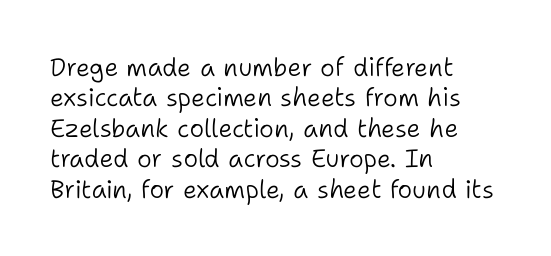
The image shows 25 px text type, upright; set left-aligned, line spacing 1.22x, normal letter spacing, not underlined.
